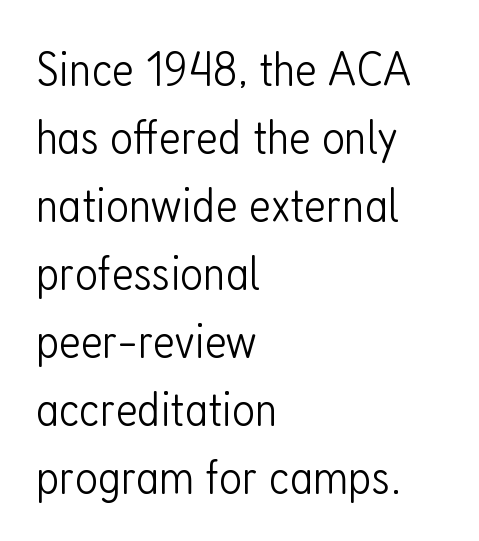
{"serif": "no", "italic": "no", "bold": "no", "weight": "light", "width": "condensed", "stroke_contrast": "low", "x_height": "medium", "monospaced": "no", "underline": "no", "align": "left", "line_spacing": "normal", "line_spacing_ratio": 1.36, "letter_spacing": "normal", "letter_spacing_em": 0.0, "glyph_px": 50}
